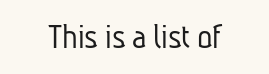
{"serif": "no", "bold": "no", "weight": "light", "width": "condensed", "stroke_contrast": "low", "x_height": "medium", "monospaced": "no", "underline": "no", "align": "center", "letter_spacing": "normal", "letter_spacing_em": 0.0, "glyph_px": 36}
